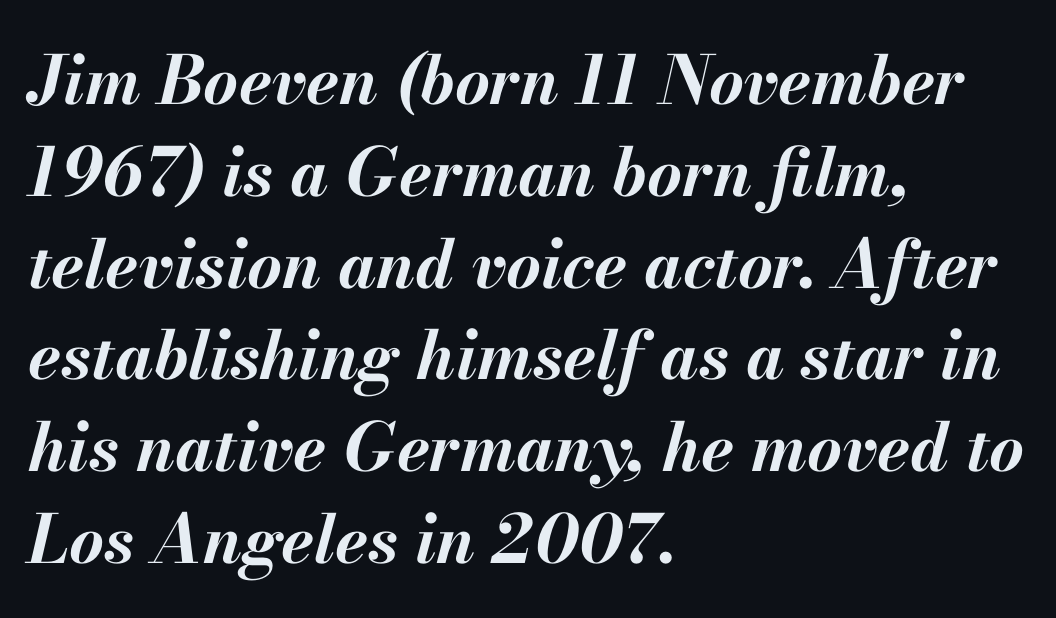
The image shows 67 px bold type, italic (leaning right); set left-aligned, normal line spacing (1.37x), normal letter spacing, not underlined; medium stroke contrast and a small x-height.
